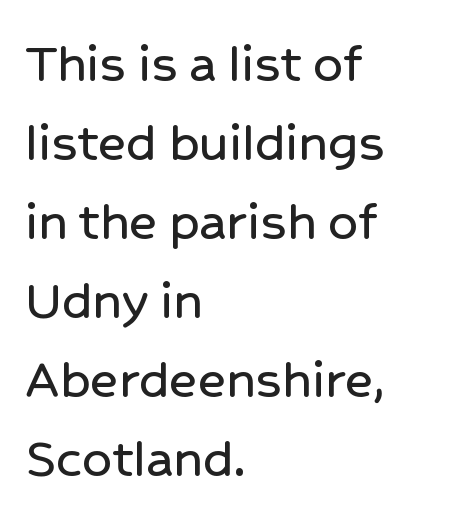
Q: Is the text italic (slanted)? A: No, it is upright.
Q: Is the typeface a serif or a sans-serif typeface? A: Sans-serif.
Q: Is the text underlined? A: No.
Q: How is the paragraph aligned? A: Left-aligned.
Q: Is the spacing between letters normal or unusually wide? A: Normal.
Q: Is the spacing between lines tight, normal or loose? A: Normal.
Q: Width (condensed, normal, or wide)? A: Normal.
Q: Stroke contrast? A: Low.
Q: x-height? A: Medium.
Q: Monospaced? A: No.
